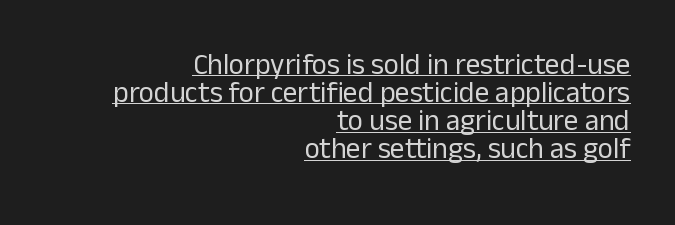
Q: Is the text bold? A: No.
Q: Is the text italic (slanted)? A: No, it is upright.
Q: Is the typeface a serif or a sans-serif typeface? A: Sans-serif.
Q: Is the text underlined? A: Yes.
Q: How is the paragraph aligned? A: Right-aligned.
Q: Is the spacing between letters normal or unusually wide? A: Normal.
Q: Is the spacing between lines tight, normal or loose? A: Tight.
Q: Width (condensed, normal, or wide)? A: Normal.
Q: Stroke contrast? A: Low.
Q: x-height? A: Medium.
Q: Monospaced? A: No.
